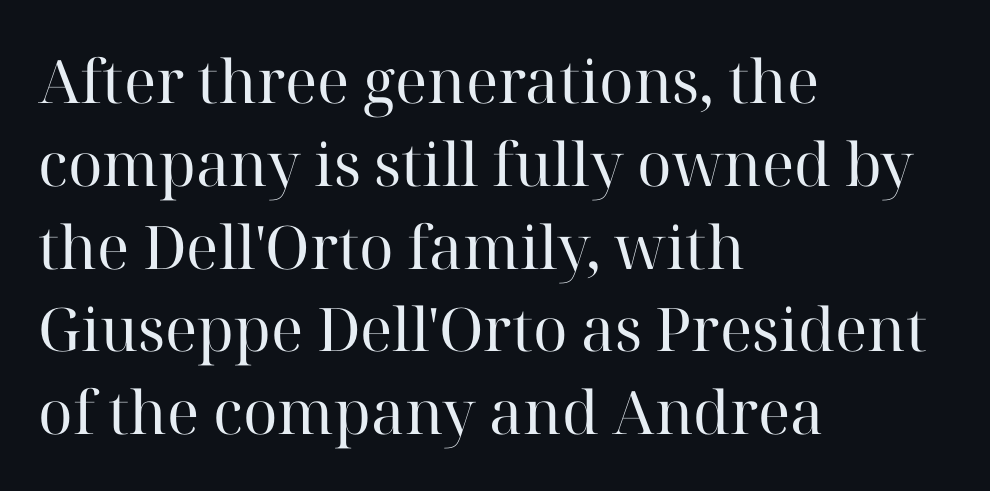
The image shows 60 px regular-weight serif type, upright; set left-aligned, normal line spacing (1.38x), normal letter spacing, not underlined; high stroke contrast and a medium x-height.
